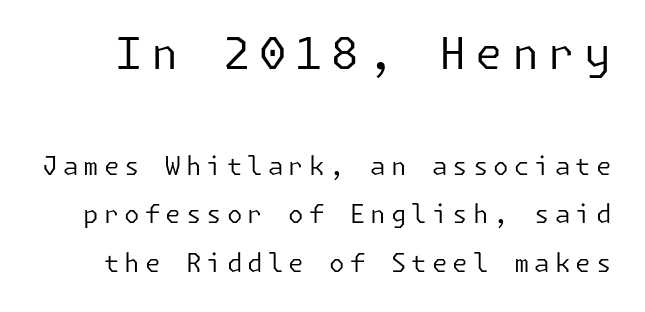
{"serif": "no", "italic": "no", "bold": "no", "weight": "regular", "width": "normal", "stroke_contrast": "low", "x_height": "medium", "underline": "no", "line_spacing": "loose", "line_spacing_ratio": 1.94, "letter_spacing": "wide", "letter_spacing_em": 0.2, "larger_block": "first", "size_ratio": 1.76, "glyph_px": 44}
